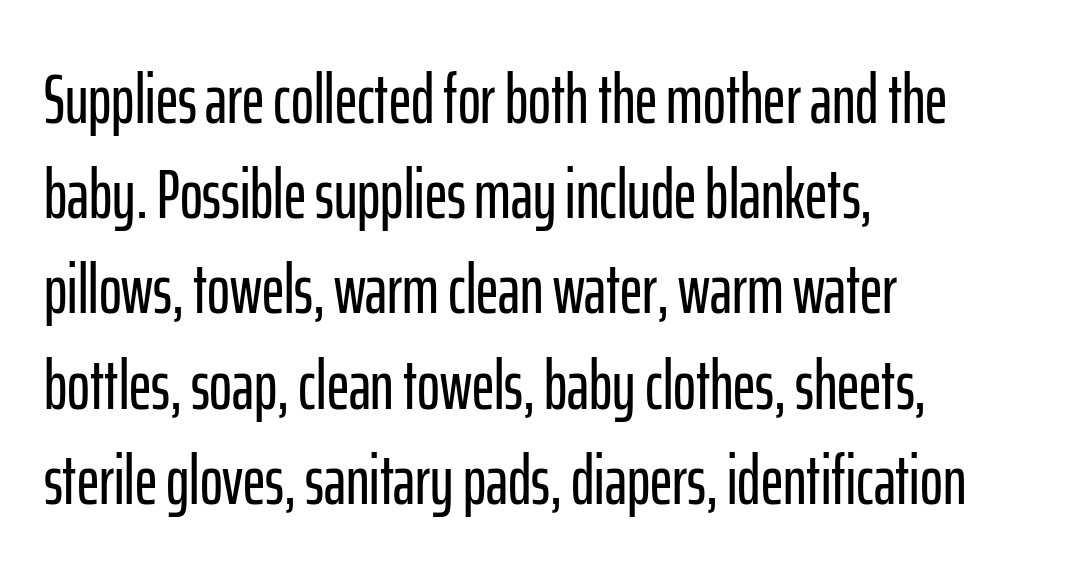
The rag falls on the right side of this text block. The letters stand straight up with perfectly vertical stems. There is no visible air inserted between adjacent glyphs. Summary of vertical rhythm: regular, with standard interline spacing.
